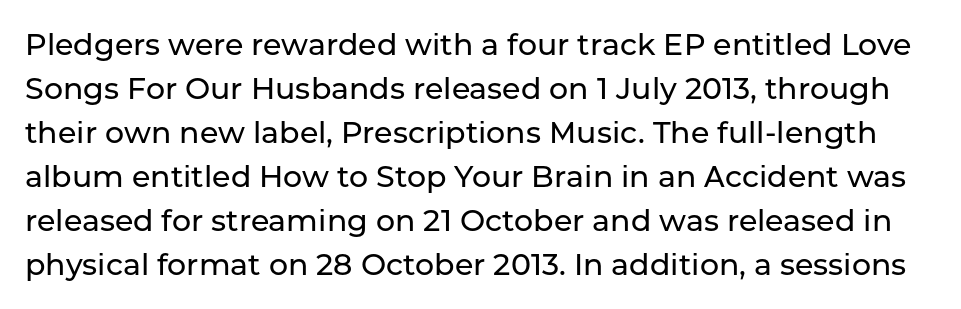
The image shows 30 px sans-serif type, upright; set normal line spacing (1.47x), normal letter spacing, not underlined; low stroke contrast and a medium x-height.
